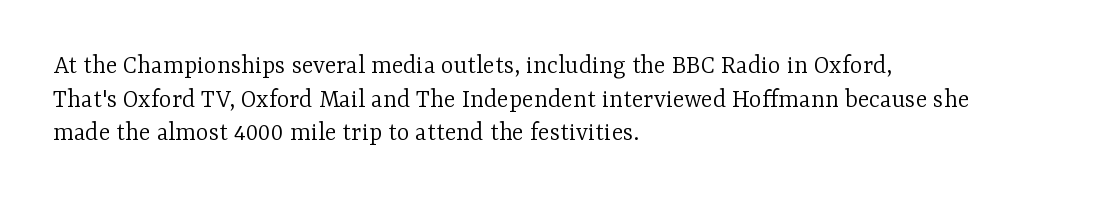
Whoever set this chose a conventional vertical rhythm. Each stroke keeps to a modest, everyday thickness or less. Is there any slant? The stems are plumb. Any mark beneath the type? The region is blank. Horizontal alignment here is leftward, the default for most running prose.
